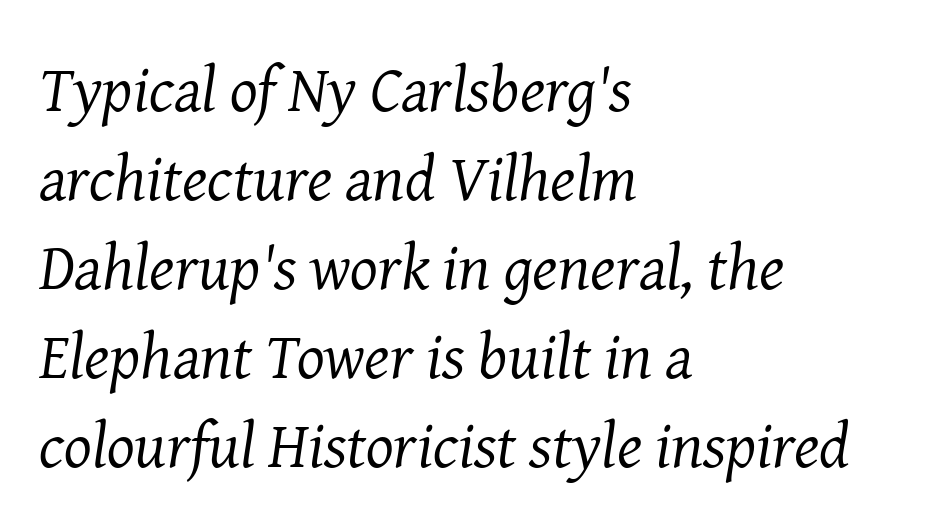
The image shows 65 px regular-weight serif type, italic (leaning right); set left-aligned, normal line spacing (1.37x), normal letter spacing, not underlined; medium stroke contrast and a medium x-height.
